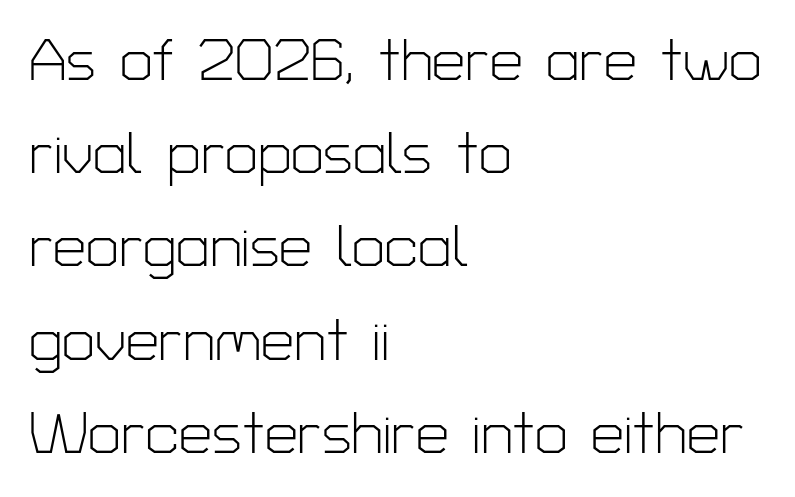
{"serif": "no", "italic": "no", "bold": "no", "weight": "light", "width": "normal", "stroke_contrast": "low", "x_height": "medium", "monospaced": "no", "underline": "no", "align": "left", "line_spacing": "normal", "line_spacing_ratio": 1.58, "letter_spacing": "normal", "letter_spacing_em": 0.0, "glyph_px": 59}
